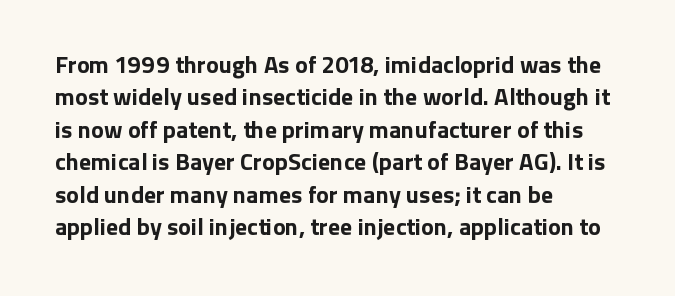
Whoever set this chose a conventional vertical rhythm. Emphasis by weight is at full strength: bold. The setting favours the left margin, as ordinary paragraphs usually do. Glance below the letters and you will spot only blank space. Rendered with straight, roman letterforms.
